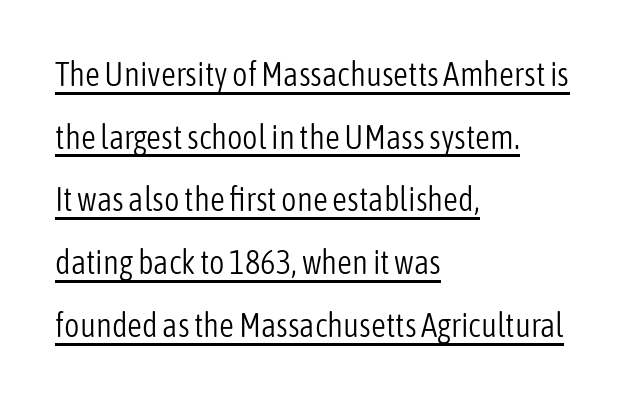
{"serif": "no", "italic": "no", "bold": "no", "weight": "light", "width": "condensed", "stroke_contrast": "low", "x_height": "medium", "monospaced": "no", "underline": "yes", "align": "left", "line_spacing": "loose", "line_spacing_ratio": 1.9, "letter_spacing": "normal", "letter_spacing_em": 0.0, "glyph_px": 33}
